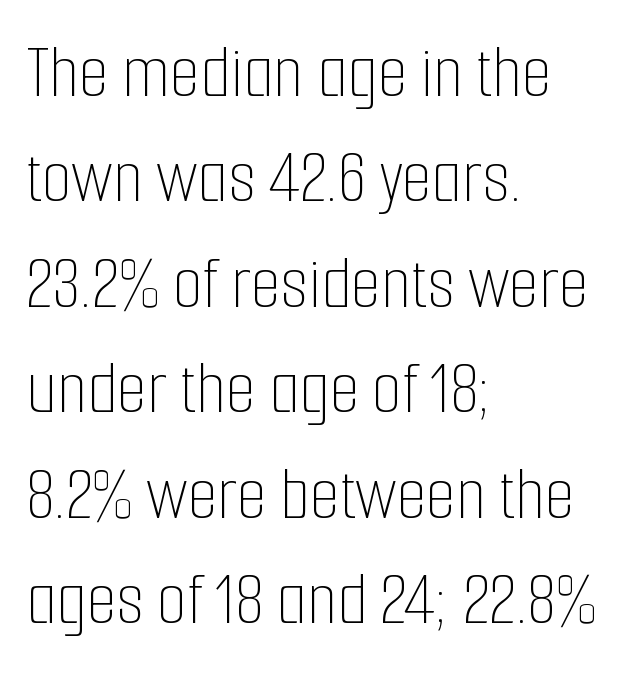
The string is rendered with underlining switched off. This is the regular roman posture of the typeface. A classic flush-left, rag-right setting is used for this passage. Summary of weight: not heavy and not bold. These lines are rendered in a variable-pitch font.
